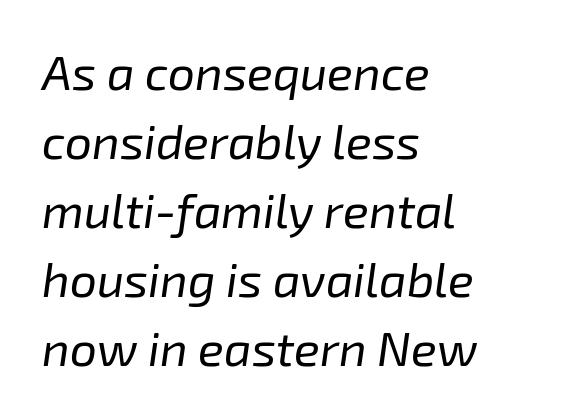
Q: Is the text bold? A: No.
Q: Is the text italic (slanted)? A: Yes, it leans right by about 8 degrees.
Q: Is the text underlined? A: No.
Q: How is the paragraph aligned? A: Left-aligned.
Q: Is the spacing between letters normal or unusually wide? A: Normal.
Q: Is the spacing between lines tight, normal or loose? A: Normal.
Q: Width (condensed, normal, or wide)? A: Normal.
Q: Stroke contrast? A: Low.
Q: x-height? A: Medium.
Q: Monospaced? A: No.
